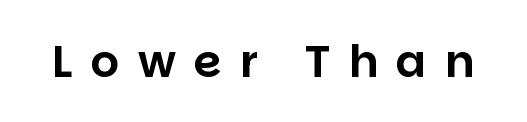
This sample uses expanded letter spacing, leaving extra air between glyphs. Examine the stroke ends and you'll find no serifs. Descenders hang freely into open space. A typesetter would mark this as roman, not italic. Character widths vary here, with narrow letters taking less room than wide ones.
